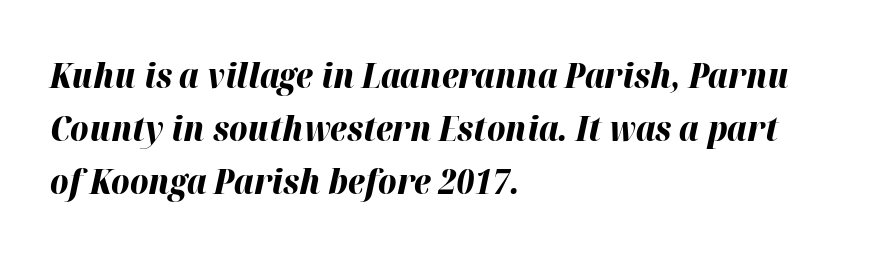
The image shows 35 px bold type, italic (leaning right); set left-aligned, normal line spacing (1.52x), normal letter spacing, not underlined; high stroke contrast and a medium x-height.
